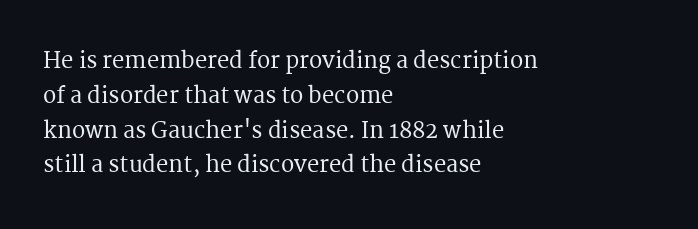
The letters stand straight up with perfectly vertical stems. The strip under each line holds only bare page. Each new line begins a customary step beneath the previous one. Inter-character spacing is left at the font's built-in metrics. The paragraph shown leans on its left margin.
